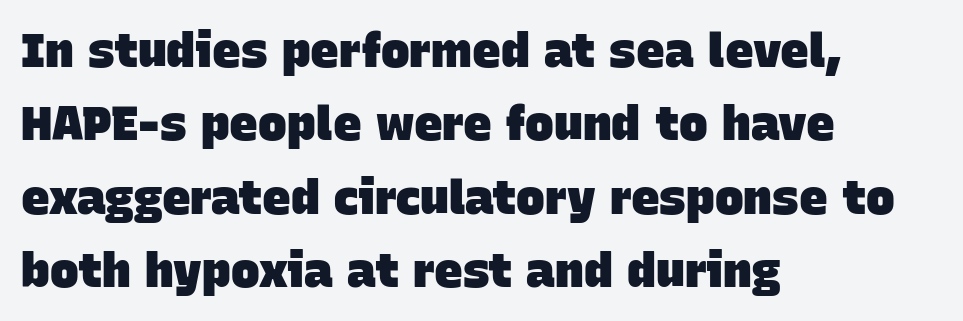
Q: Is the text bold? A: Yes.
Q: Is the typeface a serif or a sans-serif typeface? A: Sans-serif.
Q: Is the text underlined? A: No.
Q: How is the paragraph aligned? A: Left-aligned.
Q: Is the spacing between letters normal or unusually wide? A: Normal.
Q: Is the spacing between lines tight, normal or loose? A: Normal.
Q: Width (condensed, normal, or wide)? A: Normal.
Q: Stroke contrast? A: Low.
Q: x-height? A: Large.
Q: Monospaced? A: No.
